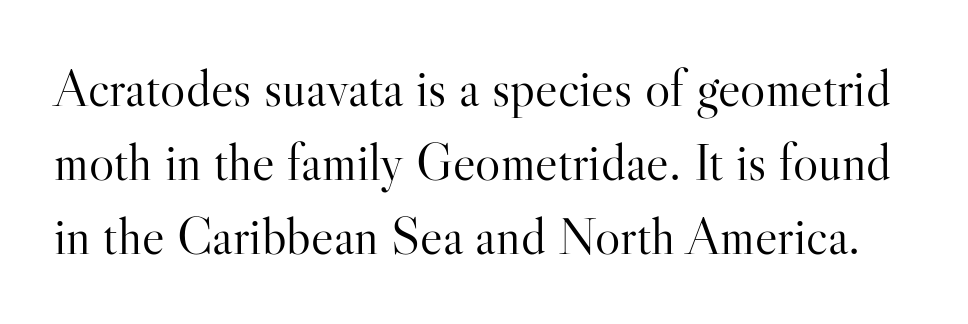
A clean baseline with only descenders dipping below it. This sample has the flowing, uneven cadence of proportional lettering. The vertical gap from one line to the next is medium. The passage shown is typeset with a serif family. Characters remain perfectly vertical along every line. Is this a heavy cut? Hardly; it is regular or lighter.
